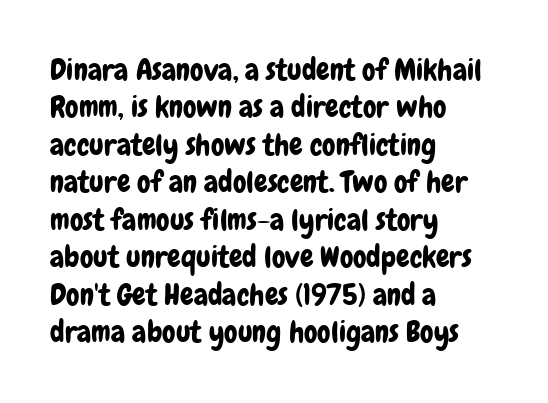
The baseline area is clear. What's the leading like? Ordinary, nothing unusual. You could not count columns in this text — the font is proportionally spaced. Rendered with straight, roman letterforms. The tracking reads as untouched default to a designer's eye.
